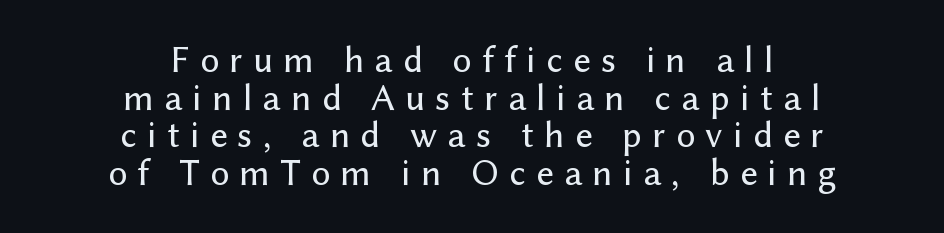
{"serif": "no", "italic": "no", "width": "normal", "stroke_contrast": "low", "x_height": "medium", "monospaced": "no", "underline": "no", "align": "center", "line_spacing": "tight", "line_spacing_ratio": 0.99, "letter_spacing": "wide", "letter_spacing_em": 0.27, "glyph_px": 38}
